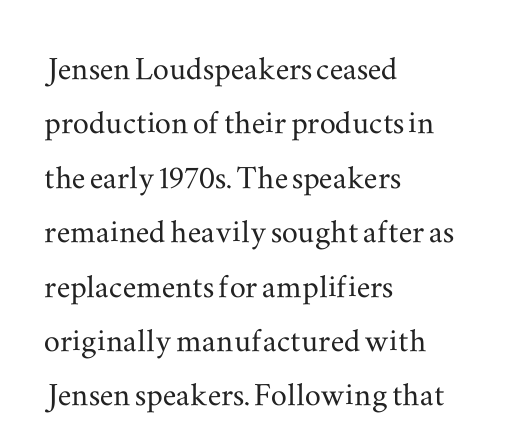
These lines were composed using upright roman letters. Each letter's strokes conclude with small projecting serifs. Check under the words: just untouched page. A classic flush-left, rag-right setting is used for this passage. Note the varied advance widths — an 'i' is clearly narrower than an 'm'. The rendering keeps characters at their native spacing.
